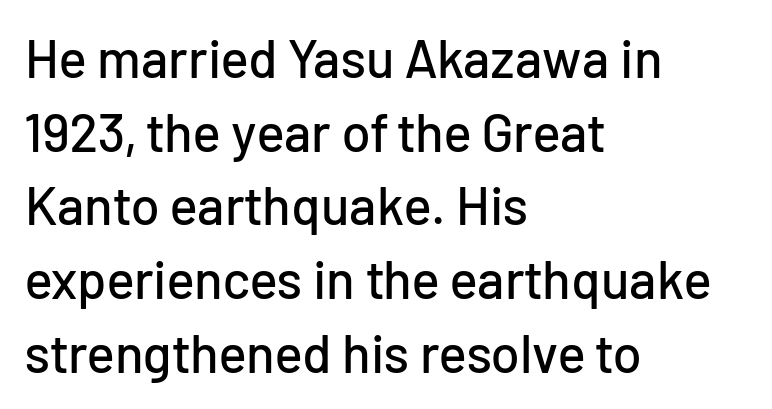
{"serif": "no", "italic": "no", "width": "normal", "stroke_contrast": "low", "x_height": "medium", "monospaced": "no", "underline": "no", "align": "left", "line_spacing": "normal", "line_spacing_ratio": 1.39, "letter_spacing": "normal", "letter_spacing_em": 0.0, "glyph_px": 53}
